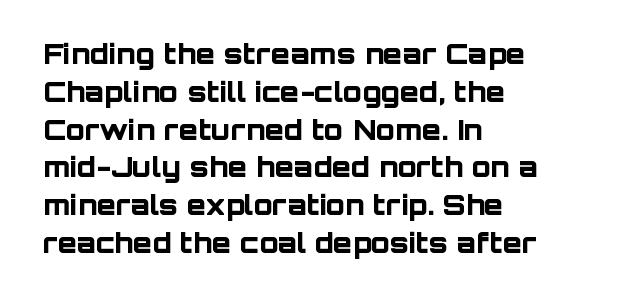
The image shows 28 px bold sans-serif type, upright; set left-aligned, normal line spacing (1.35x), normal letter spacing, not underlined; low stroke contrast and a large x-height.
